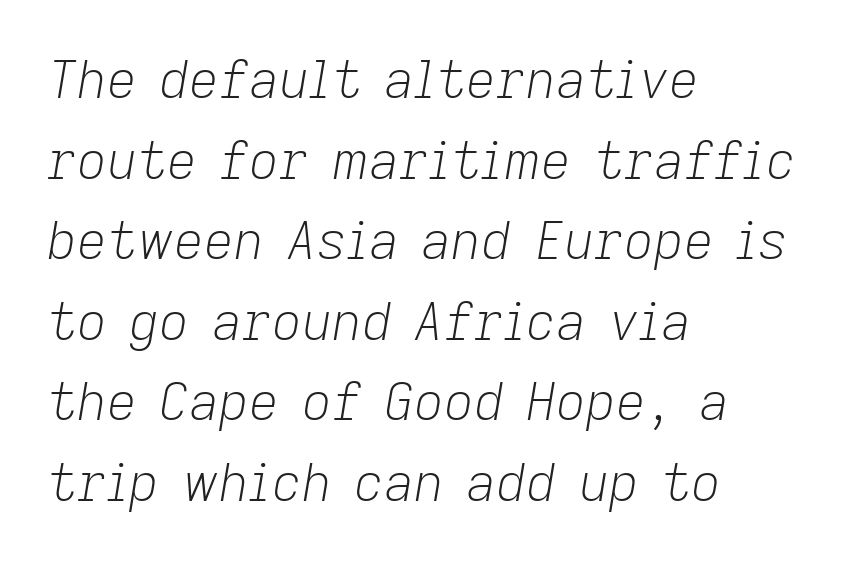
{"italic": "yes", "lean": "right", "slant_degrees": 9, "bold": "no", "weight": "light", "width": "normal", "stroke_contrast": "low", "x_height": "medium", "monospaced": "no", "underline": "no", "align": "left", "line_spacing": "normal", "line_spacing_ratio": 1.55, "letter_spacing": "normal", "letter_spacing_em": 0.0, "glyph_px": 52}
